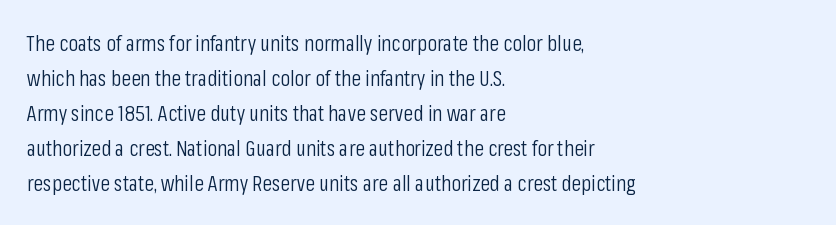
{"italic": "no", "bold": "no", "underline": "no", "align": "left", "line_spacing": "normal", "line_spacing_ratio": 1.59, "letter_spacing": "normal", "letter_spacing_em": 0.0, "glyph_px": 22}
